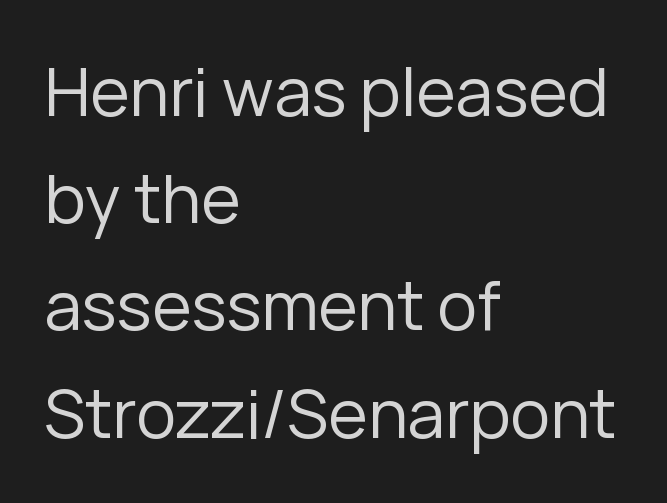
Q: Is the text bold? A: No.
Q: Is the text italic (slanted)? A: No, it is upright.
Q: Is the typeface a serif or a sans-serif typeface? A: Sans-serif.
Q: Is the text underlined? A: No.
Q: How is the paragraph aligned? A: Left-aligned.
Q: Is the spacing between letters normal or unusually wide? A: Normal.
Q: Is the spacing between lines tight, normal or loose? A: Normal.
Q: Width (condensed, normal, or wide)? A: Normal.
Q: Stroke contrast? A: Low.
Q: x-height? A: Medium.
Q: Monospaced? A: No.
